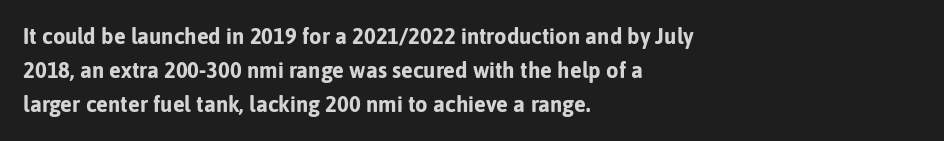
Underline: absent. Default kerning and tracking; the words read as compact shapes. Successive baselines arrive at the customary interval. You can tell it's not italic because the verticals are truly vertical. One-word summary of the alignment: left. These lines carry a lot of weight — the face is fully bold.
